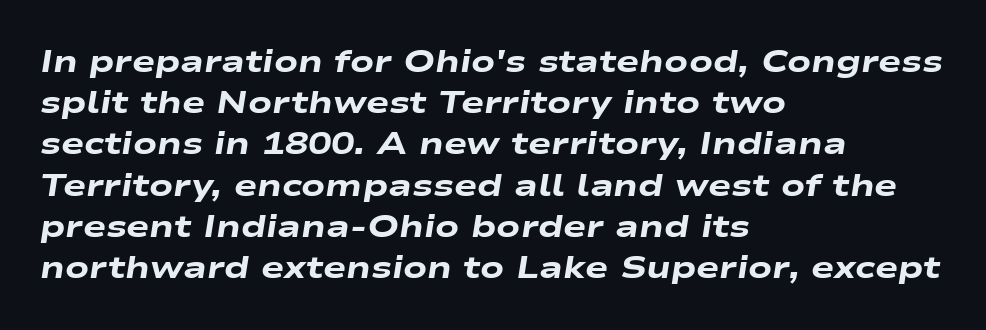
Q: Is the text bold? A: Yes.
Q: Is the text italic (slanted)? A: Yes, it leans right by about 9 degrees.
Q: Is the text underlined? A: No.
Q: How is the paragraph aligned? A: Left-aligned.
Q: Is the spacing between letters normal or unusually wide? A: Normal.
Q: Is the spacing between lines tight, normal or loose? A: Normal.
Q: Width (condensed, normal, or wide)? A: Wide.
Q: Stroke contrast? A: Low.
Q: x-height? A: Medium.
Q: Monospaced? A: No.
